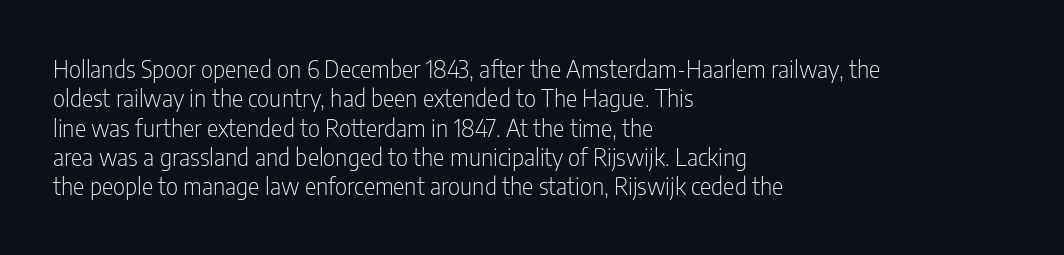
Notice how the stems are strictly vertical — no italics here. Standard letterfit; no display-style spreading of the glyphs. The space beneath each line is pristine and unruled. Counters stay open thanks to moderate or lighter strokes. A classic flush-left, rag-right setting is used for this passage.
